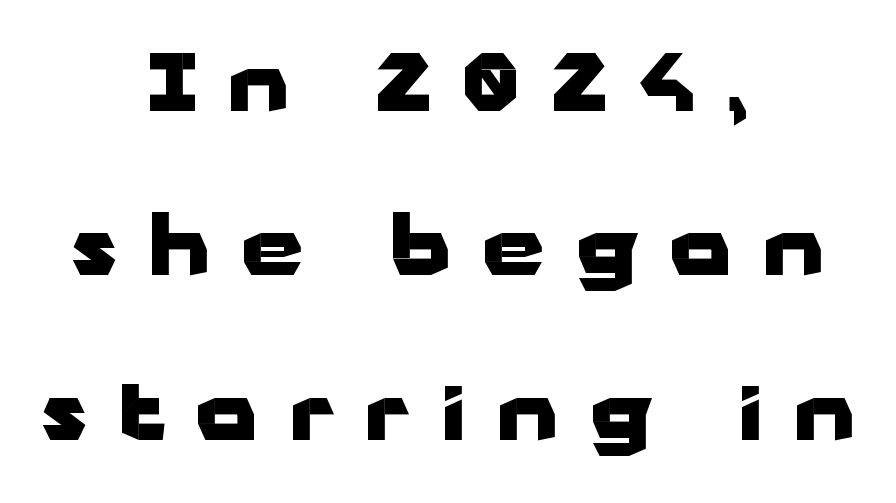
{"serif": "no", "italic": "no", "bold": "yes", "weight": "heavy", "width": "wide", "stroke_contrast": "low", "x_height": "medium", "monospaced": "no", "underline": "no", "align": "center", "line_spacing": "loose", "line_spacing_ratio": 2.08, "letter_spacing": "wide", "letter_spacing_em": 0.4, "glyph_px": 79}
